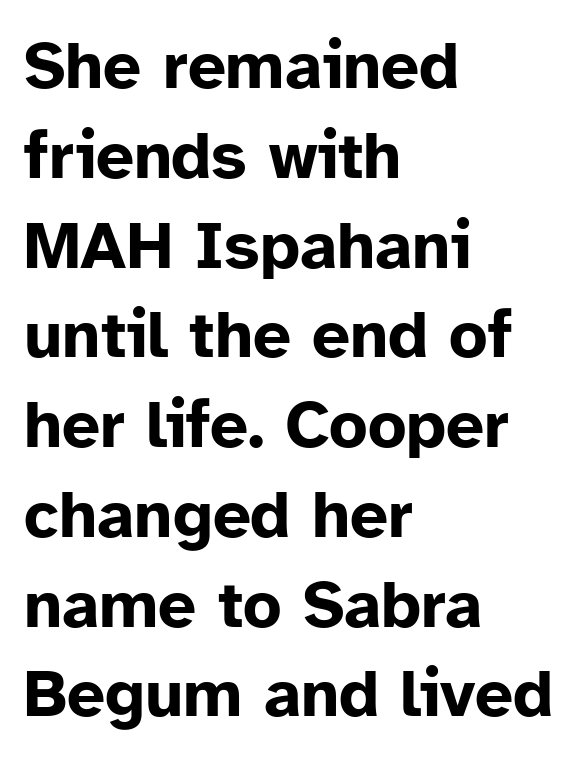
Q: Is the text bold? A: Yes.
Q: Is the text italic (slanted)? A: No, it is upright.
Q: Is the typeface a serif or a sans-serif typeface? A: Sans-serif.
Q: Is the text underlined? A: No.
Q: How is the paragraph aligned? A: Left-aligned.
Q: Is the spacing between letters normal or unusually wide? A: Normal.
Q: Is the spacing between lines tight, normal or loose? A: Normal.
Q: Width (condensed, normal, or wide)? A: Normal.
Q: Stroke contrast? A: Low.
Q: x-height? A: Medium.
Q: Monospaced? A: No.
